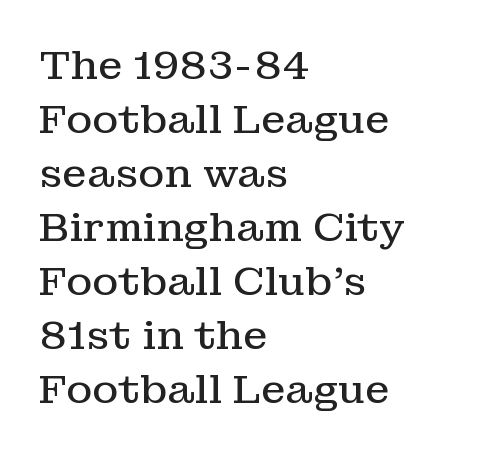
Nothing unusual about the tracking: characters are spaced as the font intends. Line starts are locked; line ends wander. A typesetter would call this proportional, since set widths differ per character. Is this a sans? No — the strokes have serifs. This sample keeps an unexceptional amount of space between lines.
